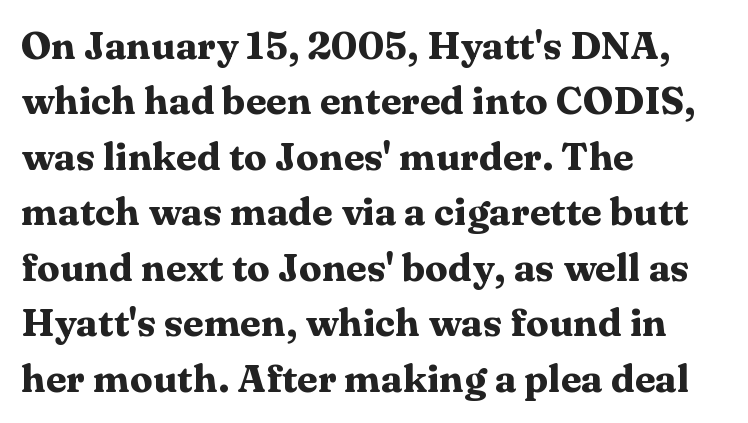
Q: Is the text bold? A: Yes.
Q: Is the text italic (slanted)? A: No, it is upright.
Q: Is the typeface a serif or a sans-serif typeface? A: Serif.
Q: Is the text underlined? A: No.
Q: How is the paragraph aligned? A: Left-aligned.
Q: Is the spacing between letters normal or unusually wide? A: Normal.
Q: Is the spacing between lines tight, normal or loose? A: Normal.
Q: Width (condensed, normal, or wide)? A: Wide.
Q: Stroke contrast? A: Medium.
Q: x-height? A: Medium.
Q: Monospaced? A: No.
